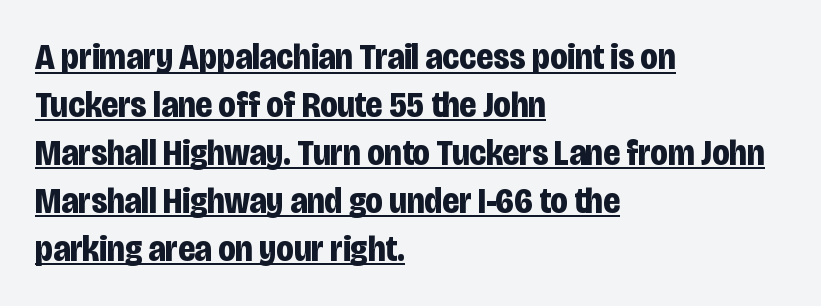
Q: Is the text bold? A: Yes.
Q: Is the text italic (slanted)? A: No, it is upright.
Q: Is the typeface a serif or a sans-serif typeface? A: Sans-serif.
Q: Is the text underlined? A: Yes.
Q: How is the paragraph aligned? A: Left-aligned.
Q: Is the spacing between letters normal or unusually wide? A: Normal.
Q: Is the spacing between lines tight, normal or loose? A: Normal.
Q: Width (condensed, normal, or wide)? A: Condensed.
Q: Stroke contrast? A: Low.
Q: x-height? A: Large.
Q: Monospaced? A: No.
